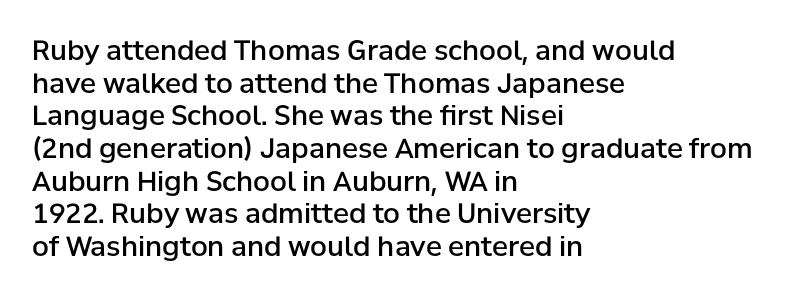
{"italic": "no", "bold": "semi", "underline": "no", "align": "left", "line_spacing_ratio": 1.21, "letter_spacing": "normal", "letter_spacing_em": 0.0, "glyph_px": 27}
